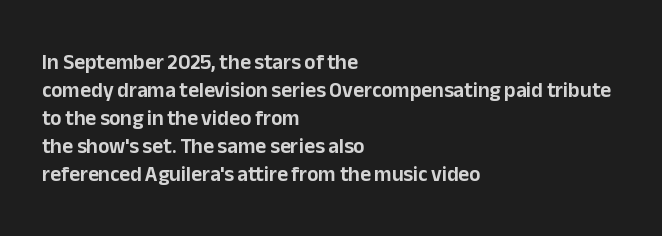
The image shows 21 px text type, upright; set left-aligned, normal line spacing (1.33x), normal letter spacing, not underlined.
